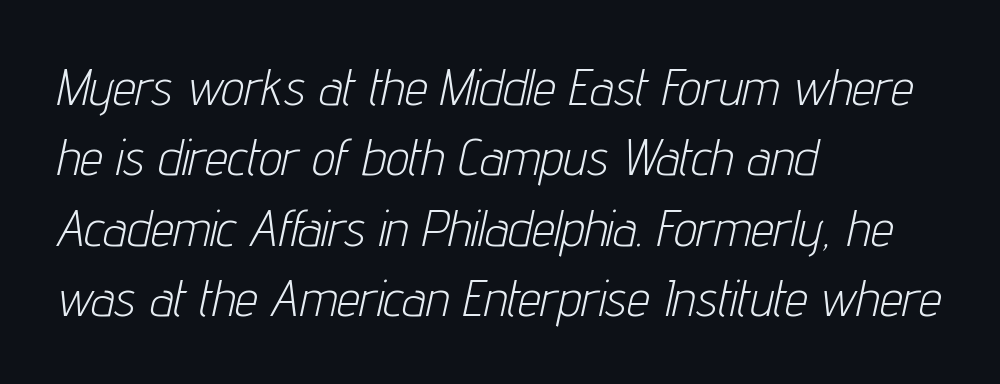
{"italic": "yes", "lean": "right", "slant_degrees": 12, "bold": "no", "weight": "light", "width": "condensed", "stroke_contrast": "low", "x_height": "medium", "monospaced": "no", "underline": "no", "align": "left", "line_spacing": "normal", "line_spacing_ratio": 1.38, "letter_spacing": "normal", "letter_spacing_em": 0.0, "glyph_px": 51}
